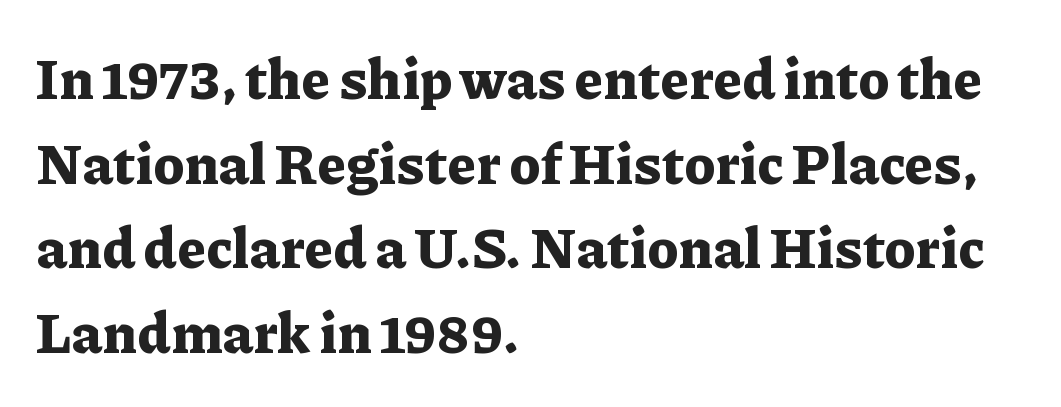
Q: Is the text bold? A: Yes.
Q: Is the text italic (slanted)? A: No, it is upright.
Q: Is the typeface a serif or a sans-serif typeface? A: Serif.
Q: Is the text underlined? A: No.
Q: How is the paragraph aligned? A: Left-aligned.
Q: Is the spacing between letters normal or unusually wide? A: Normal.
Q: Is the spacing between lines tight, normal or loose? A: Normal.
Q: Width (condensed, normal, or wide)? A: Normal.
Q: Stroke contrast? A: Low.
Q: x-height? A: Medium.
Q: Monospaced? A: No.
